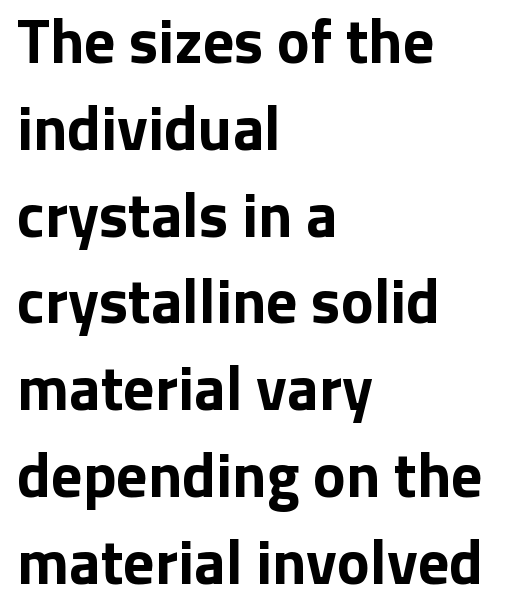
The letters sit at their default tracking, neither squeezed nor spread. Teacher's note: observe the even left margin — that is flush-left alignment. Weight check: bold — yes, fully. The font's upright variant was chosen for this text. Each new line begins a customary step beneath the previous one. A sans-serif font was chosen for this passage.
